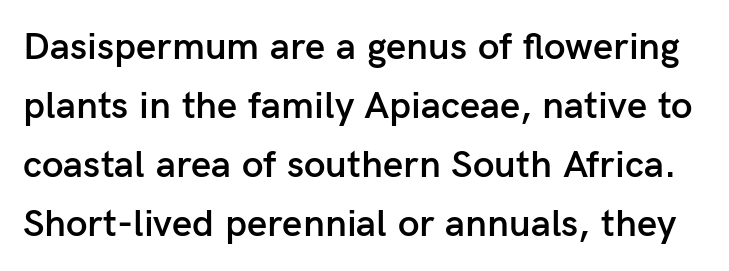
Underlining? Definitely not there. Rendered with straight, roman letterforms. The passage shown has conventional tracking throughout. Moderately thickened strokes mark this as semibold type. No feet cap the strokes, marking this as sans-serif type. Looks like regular typesetting: each glyph gets only the width it needs.
